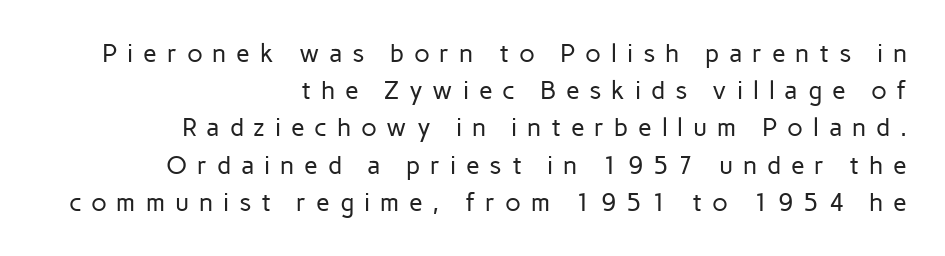
{"italic": "no", "bold": "no", "underline": "no", "align": "right", "line_spacing": "normal", "line_spacing_ratio": 1.49, "letter_spacing": "wide", "letter_spacing_em": 0.39, "glyph_px": 25}
